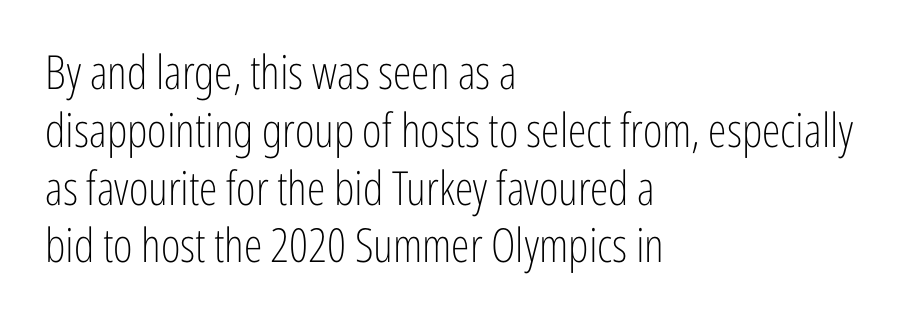
{"serif": "no", "italic": "no", "bold": "no", "weight": "light", "width": "condensed", "stroke_contrast": "low", "x_height": "medium", "monospaced": "no", "underline": "no", "align": "left", "line_spacing_ratio": 1.23, "letter_spacing": "normal", "letter_spacing_em": 0.0, "glyph_px": 47}
